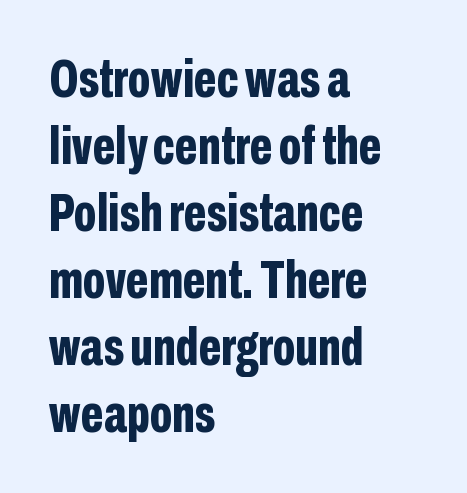
Q: Is the text bold? A: Yes.
Q: Is the text italic (slanted)? A: No, it is upright.
Q: Is the typeface a serif or a sans-serif typeface? A: Sans-serif.
Q: Is the text underlined? A: No.
Q: How is the paragraph aligned? A: Left-aligned.
Q: Is the spacing between letters normal or unusually wide? A: Normal.
Q: Width (condensed, normal, or wide)? A: Condensed.
Q: Stroke contrast? A: Low.
Q: x-height? A: Medium.
Q: Monospaced? A: No.
